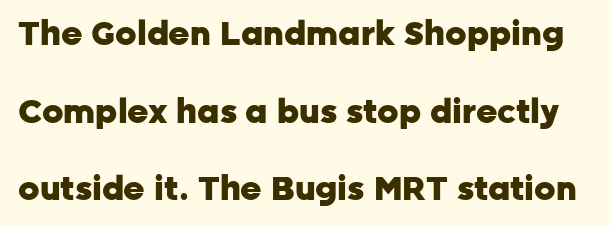
{"serif": "no", "italic": "no", "bold": "yes", "weight": "heavy", "width": "normal", "stroke_contrast": "low", "x_height": "medium", "monospaced": "no", "underline": "no", "line_spacing": "loose", "line_spacing_ratio": 2.35, "letter_spacing": "normal", "letter_spacing_em": 0.0, "glyph_px": 33}
